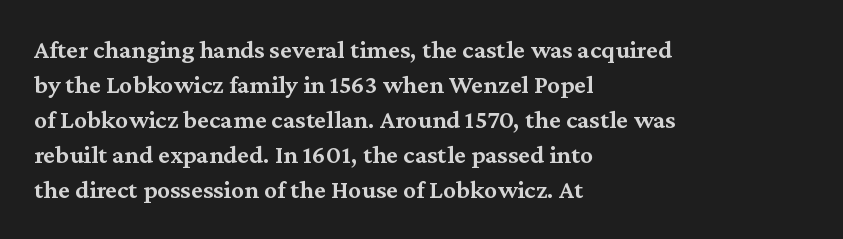
{"italic": "no", "bold": "semi", "underline": "no", "align": "left", "line_spacing": "normal", "line_spacing_ratio": 1.35, "letter_spacing": "normal", "letter_spacing_em": 0.0, "glyph_px": 26}
